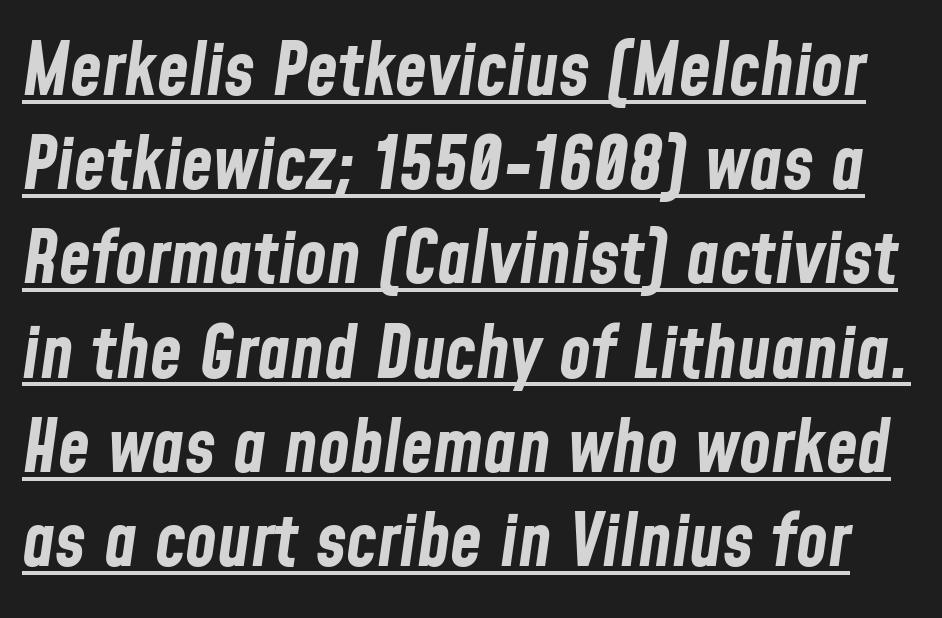
{"italic": "yes", "lean": "right", "slant_degrees": 8, "bold": "yes", "weight": "bold", "width": "condensed", "stroke_contrast": "low", "x_height": "medium", "monospaced": "no", "underline": "yes", "line_spacing": "normal", "line_spacing_ratio": 1.29, "letter_spacing": "normal", "letter_spacing_em": 0.0, "glyph_px": 73}
